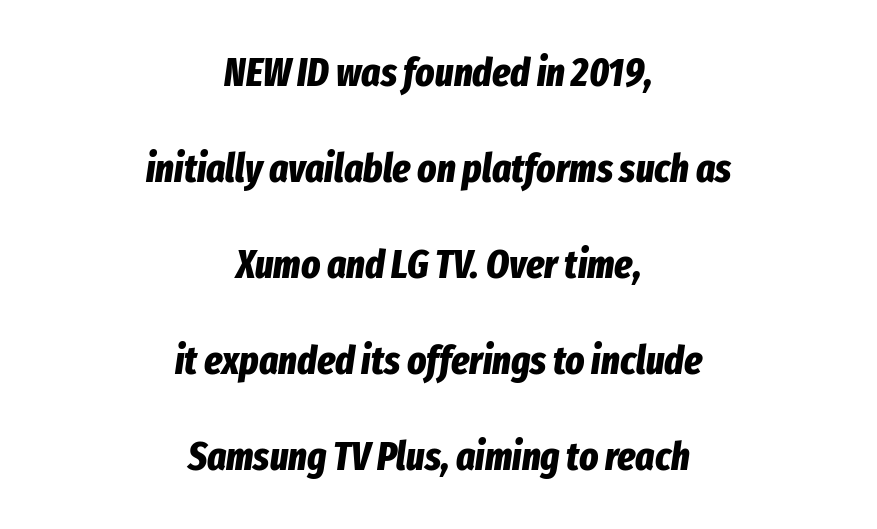
Q: Is the text bold? A: Yes.
Q: Is the text italic (slanted)? A: Yes, it leans right by about 8 degrees.
Q: Is the text underlined? A: No.
Q: How is the paragraph aligned? A: Centered.
Q: Is the spacing between letters normal or unusually wide? A: Normal.
Q: Is the spacing between lines tight, normal or loose? A: Loose.
Q: Width (condensed, normal, or wide)? A: Condensed.
Q: Stroke contrast? A: Low.
Q: x-height? A: Medium.
Q: Monospaced? A: No.
